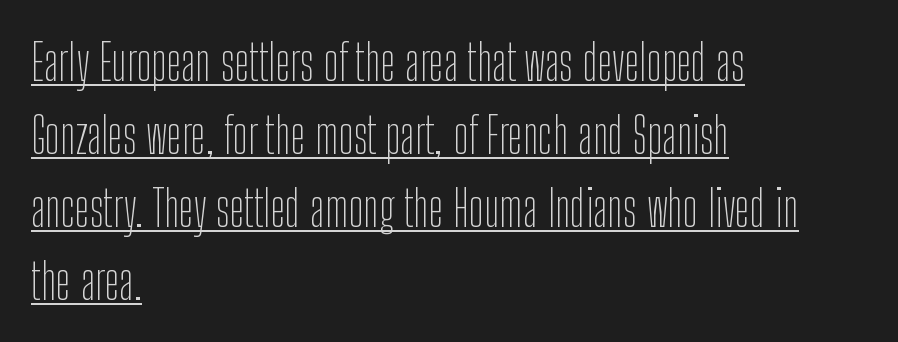
Underline: present. Classification — sans serif. Think of a printed novel: that variable character pitch is what you see here. Typeset ragged right — the left edge is the straight one. Regarding leading, the lines here are spaced in the standard way.
